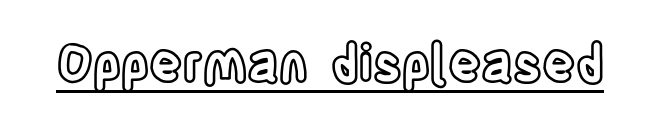
Q: Is the text italic (slanted)? A: No, it is upright.
Q: Is the text underlined? A: Yes.
Q: Is the spacing between letters normal or unusually wide? A: Normal.
Q: Width (condensed, normal, or wide)? A: Condensed.
Q: x-height? A: Large.
Q: Monospaced? A: No.
